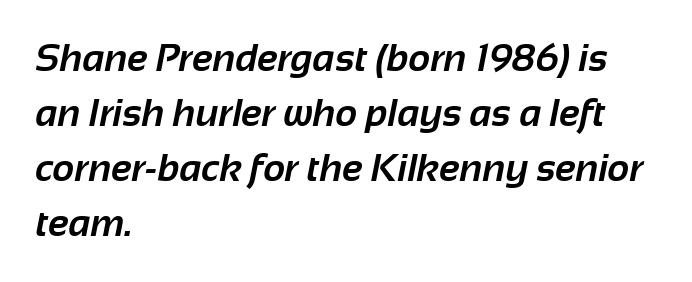
Summary of weight: heavy, a full bold. Unmarked baselines from the first word to the last. Spacing between characters is what you'd get straight out of the box. Vertically, the passage feels balanced, rows spaced as you'd expect. Does the copy run flush right? No — it runs flush left. Spacing verdict: proportional, widths tailored to each character.
